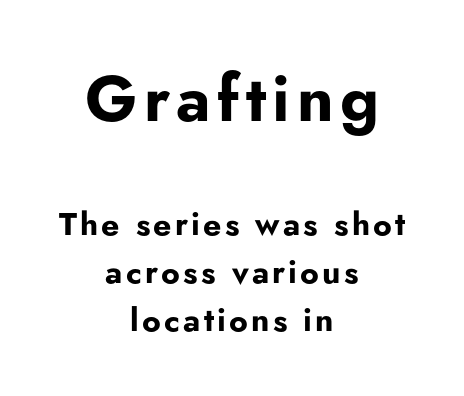
Q: Is the text bold? A: Yes.
Q: Is the text italic (slanted)? A: No, it is upright.
Q: Is the typeface a serif or a sans-serif typeface? A: Sans-serif.
Q: Is the text underlined? A: No.
Q: How is the paragraph aligned? A: Centered.
Q: Is the spacing between lines tight, normal or loose? A: Normal.
Q: Which block of text is set in a larger size, the first (top) or the second (bottom)? A: The first (top) one.
Q: Width (condensed, normal, or wide)? A: Normal.
Q: Stroke contrast? A: Low.
Q: x-height? A: Small.
Q: Monospaced? A: No.
